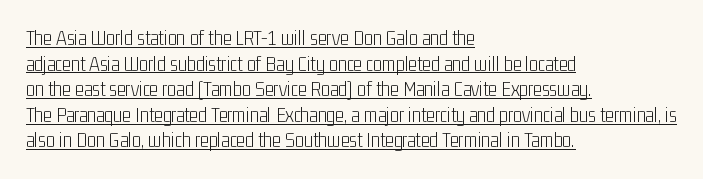
{"italic": "no", "bold": "no", "underline": "yes", "align": "left", "line_spacing_ratio": 1.22, "letter_spacing": "normal", "letter_spacing_em": 0.0, "glyph_px": 21}
